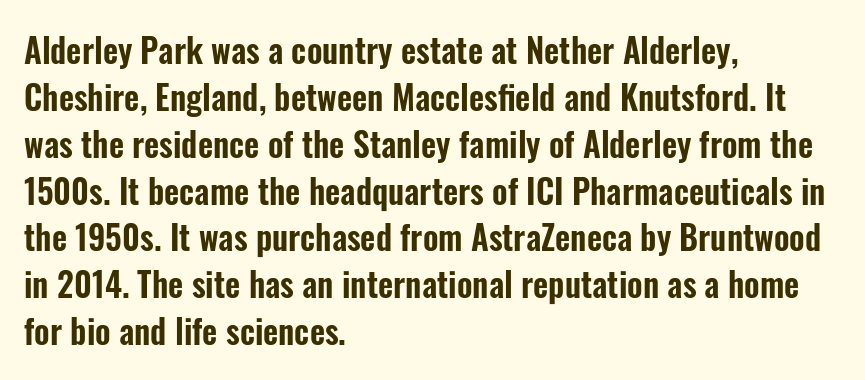
Q: Is the text italic (slanted)? A: No, it is upright.
Q: Is the typeface a serif or a sans-serif typeface? A: Sans-serif.
Q: Is the text underlined? A: No.
Q: How is the paragraph aligned? A: Left-aligned.
Q: Is the spacing between letters normal or unusually wide? A: Normal.
Q: Is the spacing between lines tight, normal or loose? A: Normal.
Q: Width (condensed, normal, or wide)? A: Condensed.
Q: Stroke contrast? A: Low.
Q: x-height? A: Medium.
Q: Monospaced? A: No.
